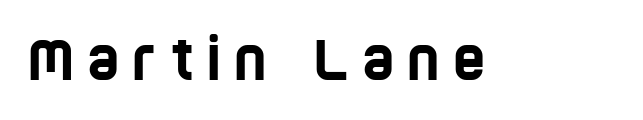
Type without underlining. Each letter keeps its own natural width here, so spacing adapts to shape. This rendering widens character spacing well past its baseline value. The passage shown is typeset with a sans-serif family.
